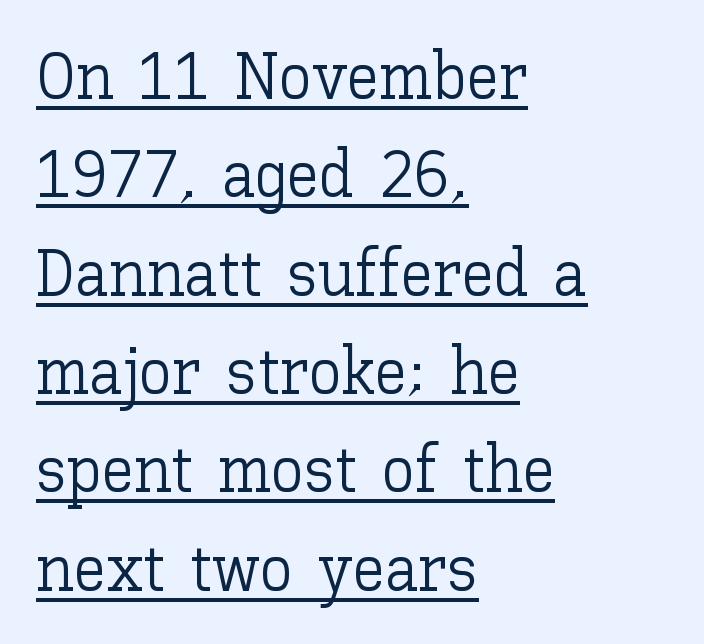
{"italic": "no", "bold": "no", "weight": "light", "width": "normal", "stroke_contrast": "low", "x_height": "medium", "monospaced": "no", "underline": "yes", "align": "left", "line_spacing": "normal", "line_spacing_ratio": 1.49, "letter_spacing": "normal", "letter_spacing_em": 0.0, "glyph_px": 66}
